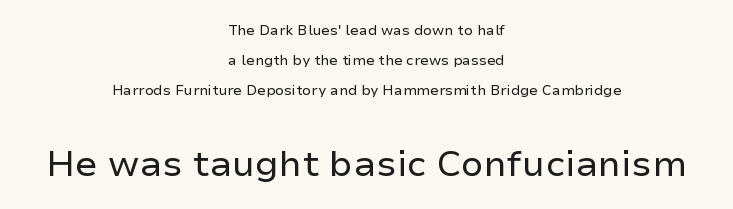
The image shows 36 px regular-weight sans-serif type, upright; set centered, loose line spacing (2.14x), normal letter spacing, not underlined; the second (bottom) block is 2.57x larger; low stroke contrast and a medium x-height.
